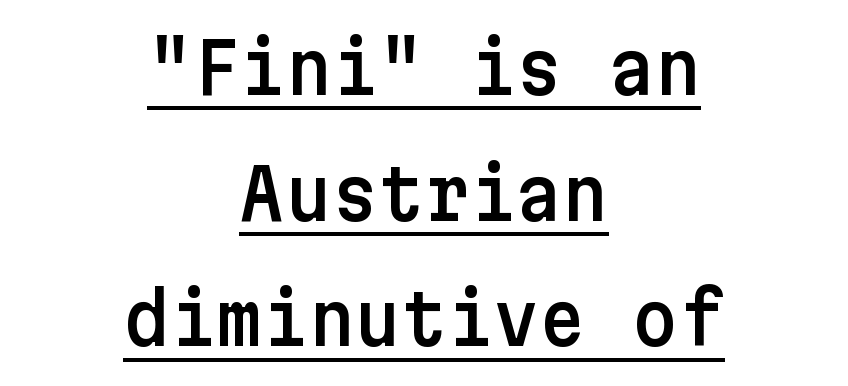
The image shows 71 px sans-serif type, upright; set centered, line spacing 1.77x, normal letter spacing, underlined; low stroke contrast and a medium x-height.
